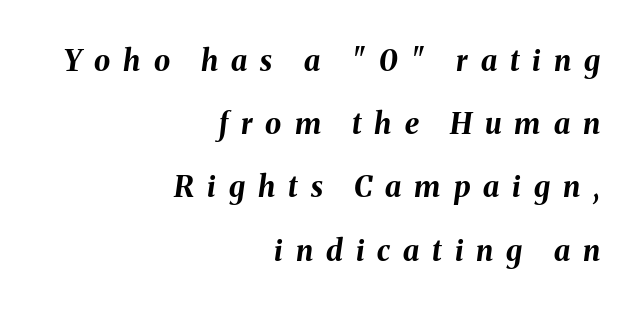
Q: Is the text bold? A: Yes.
Q: Is the text italic (slanted)? A: Yes, it leans right by about 8 degrees.
Q: Is the text underlined? A: No.
Q: How is the paragraph aligned? A: Right-aligned.
Q: Is the spacing between letters normal or unusually wide? A: Unusually wide.
Q: Is the spacing between lines tight, normal or loose? A: Loose.
Q: Width (condensed, normal, or wide)? A: Normal.
Q: Stroke contrast? A: Medium.
Q: x-height? A: Medium.
Q: Monospaced? A: No.
